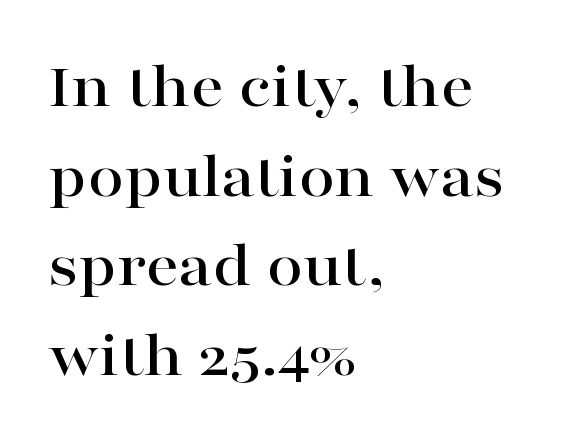
The image shows 65 px wide serif type, upright; set left-aligned, normal line spacing (1.38x), normal letter spacing, not underlined; high stroke contrast and a medium x-height.
